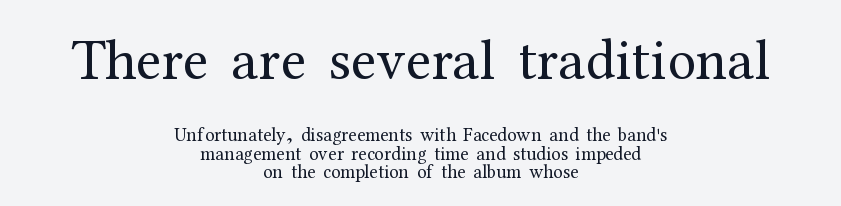
Q: Is the text bold? A: No.
Q: Is the text italic (slanted)? A: No, it is upright.
Q: Is the typeface a serif or a sans-serif typeface? A: Serif.
Q: Is the text underlined? A: No.
Q: How is the paragraph aligned? A: Centered.
Q: Is the spacing between letters normal or unusually wide? A: Normal.
Q: Is the spacing between lines tight, normal or loose? A: Tight.
Q: Which block of text is set in a larger size, the first (top) or the second (bottom)? A: The first (top) one.
Q: Width (condensed, normal, or wide)? A: Normal.
Q: Stroke contrast? A: Medium.
Q: x-height? A: Medium.
Q: Monospaced? A: No.
